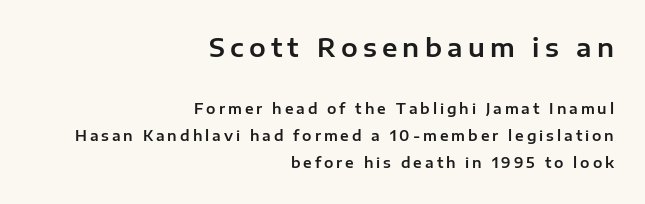
{"italic": "no", "underline": "no", "align": "right", "line_spacing": "loose", "line_spacing_ratio": 1.93, "letter_spacing": "wide", "letter_spacing_em": 0.21, "larger_block": "first", "size_ratio": 1.79, "glyph_px": 25}
